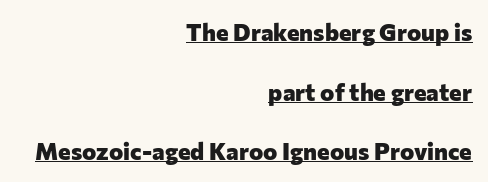
{"italic": "no", "bold": "yes", "underline": "yes", "align": "right", "line_spacing": "loose", "line_spacing_ratio": 2.48, "letter_spacing": "normal", "letter_spacing_em": 0.0, "glyph_px": 24}
